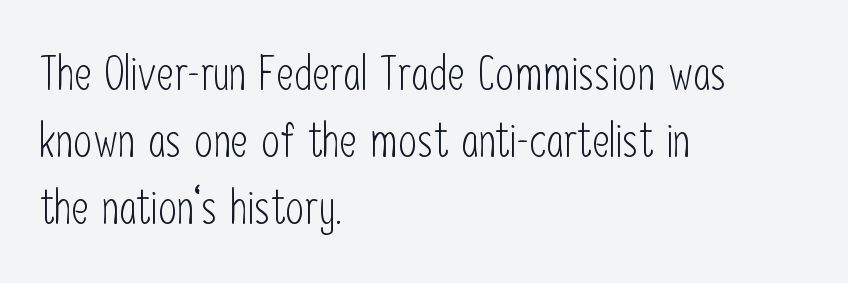
Q: Is the text bold? A: No.
Q: Is the text italic (slanted)? A: No, it is upright.
Q: Is the typeface a serif or a sans-serif typeface? A: Sans-serif.
Q: Is the text underlined? A: No.
Q: How is the paragraph aligned? A: Left-aligned.
Q: Is the spacing between letters normal or unusually wide? A: Normal.
Q: Is the spacing between lines tight, normal or loose? A: Normal.
Q: Width (condensed, normal, or wide)? A: Condensed.
Q: Stroke contrast? A: Low.
Q: x-height? A: Medium.
Q: Monospaced? A: No.
